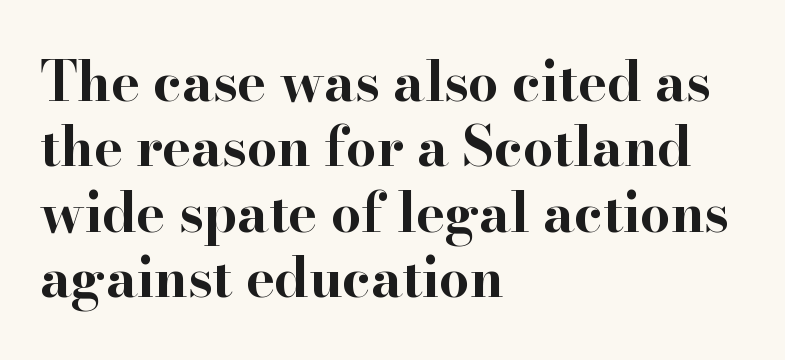
Nobody touched the tracking dial on this one. Does the type have serifs? Yes, each stem ends in a small foot. The specimen omits any rule beneath the text block's lines. Compared with an ordinary text face, these strokes are far heavier — a full bold. The axis of the letterforms is exactly vertical. The rendering anchors every line to the left-hand side.
